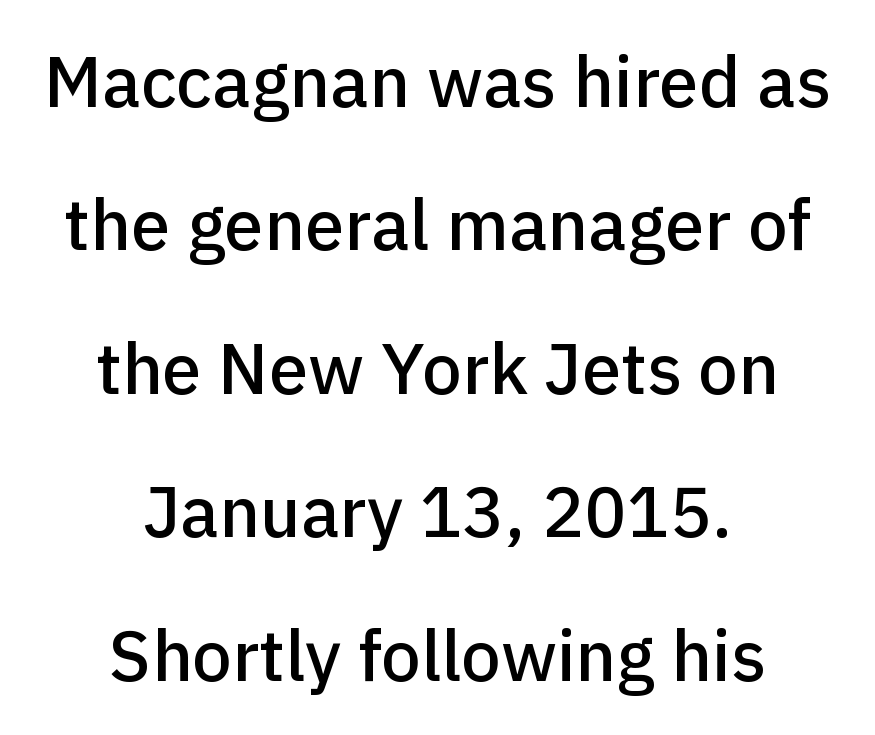
The image shows 71 px sans-serif type, upright; set centered, loose line spacing (2.02x), normal letter spacing, not underlined; low stroke contrast and a medium x-height.
